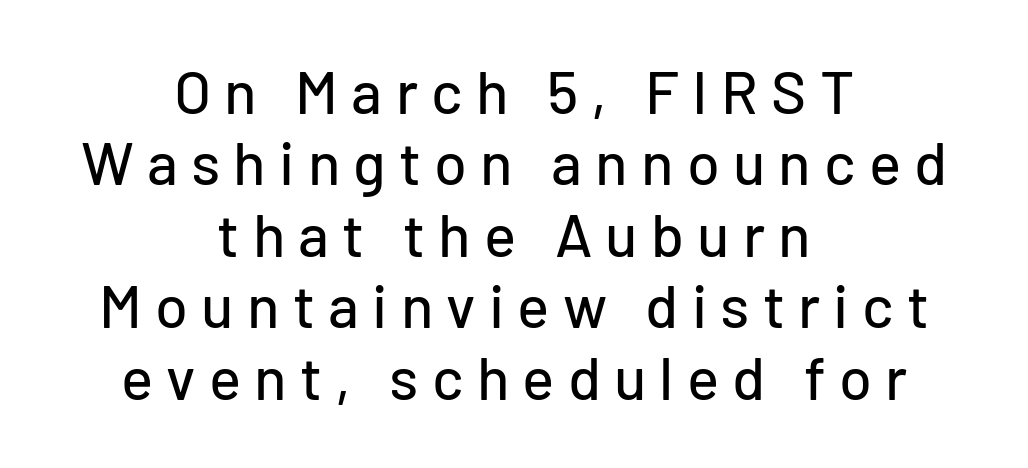
The baseline area is clear. The type family on display is of the sans-serif kind. Each line is balanced around a shared central axis. The letterforms stand isolated, each surrounded by extra space.
